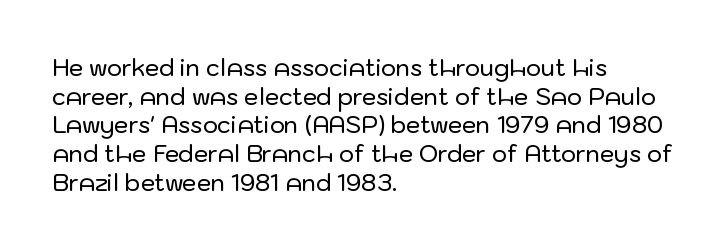
Q: Is the text italic (slanted)? A: No, it is upright.
Q: Is the text underlined? A: No.
Q: How is the paragraph aligned? A: Left-aligned.
Q: Is the spacing between letters normal or unusually wide? A: Normal.
Q: Is the spacing between lines tight, normal or loose? A: Normal.
